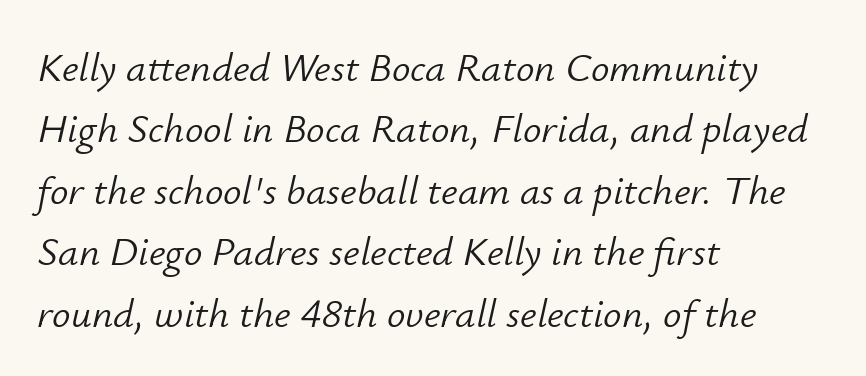
Descenders are the only things crossing below the line. When letters slant like this, we call the style italic. Inter-character spacing is left at the font's built-in metrics. Visually the block forms a straight wall on the left and a jagged coastline on the right. Heaviness? Minimal to ordinary, like unemphasized prose. Each letter keeps its own natural width here, so spacing adapts to shape.
